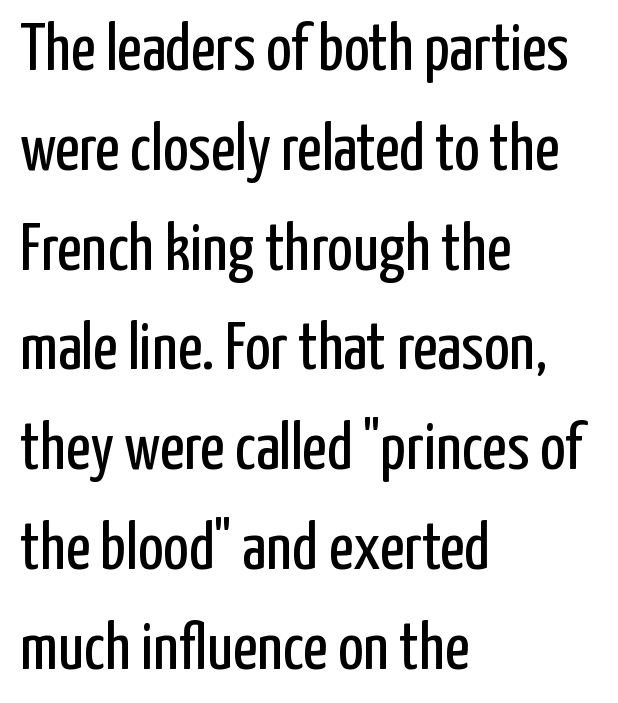
Standard letterfit; no display-style spreading of the glyphs. Regarding leading, the lines here are spaced in the standard way. Decoration check: the copy has no underline. The weight tops out at a normal text grade.
